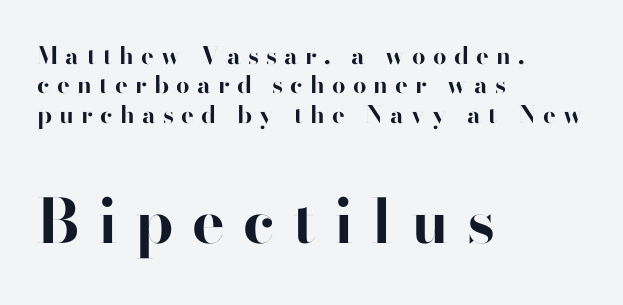
In terms of letterform style, serifs are entirely absent. Plenty of ink on the page — the face is bold. Check under the words: just untouched page. The emphasis by scale lands on block number two, below. Do the characters align in a grid? No, the font is proportional. Quick note: not italic, upright.
